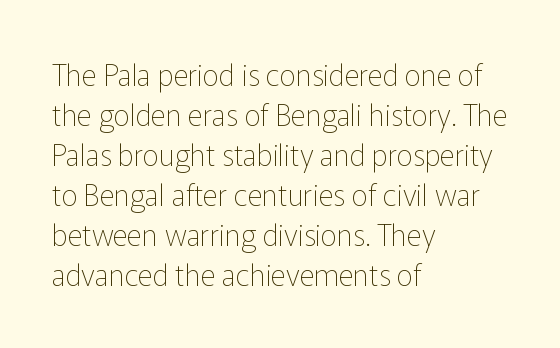
{"serif": "no", "italic": "no", "bold": "no", "weight": "thin", "width": "normal", "stroke_contrast": "low", "x_height": "medium", "monospaced": "no", "underline": "no", "align": "left", "line_spacing": "normal", "line_spacing_ratio": 1.38, "letter_spacing": "normal", "letter_spacing_em": 0.0, "glyph_px": 29}
